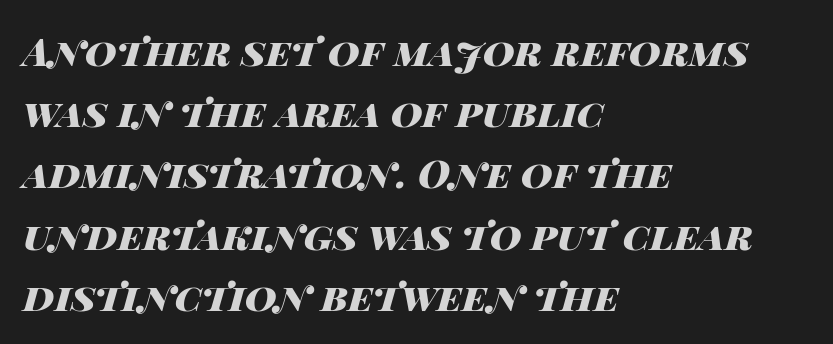
Q: Is the text bold? A: Yes.
Q: Is the text italic (slanted)? A: Yes, it leans right by about 14 degrees.
Q: Is the text underlined? A: No.
Q: How is the paragraph aligned? A: Left-aligned.
Q: Is the spacing between letters normal or unusually wide? A: Normal.
Q: Is the spacing between lines tight, normal or loose? A: Normal.
Q: Width (condensed, normal, or wide)? A: Wide.
Q: Stroke contrast? A: High.
Q: x-height? A: Large.
Q: Monospaced? A: No.
